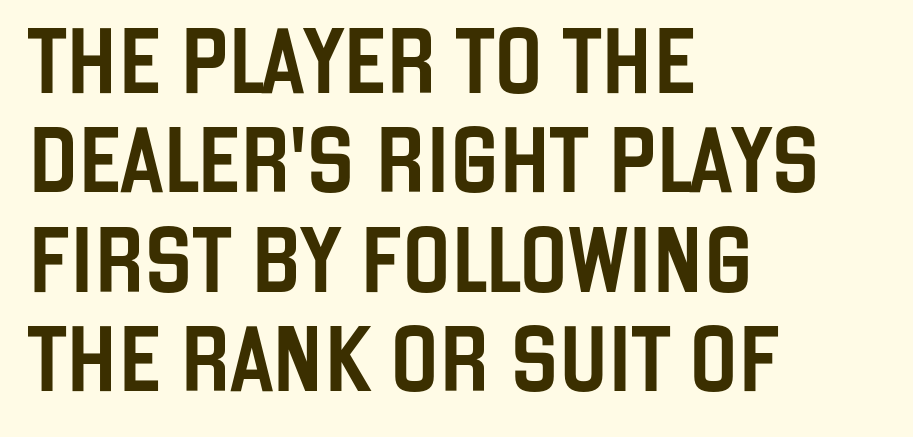
This is sans-serif lettering, the kind often seen on screens and signage. No extra tracking has been applied to these lines. The lines sit at an ordinary, default distance from one another. Check under the words: just untouched page. Where is the straight margin? On the left.
